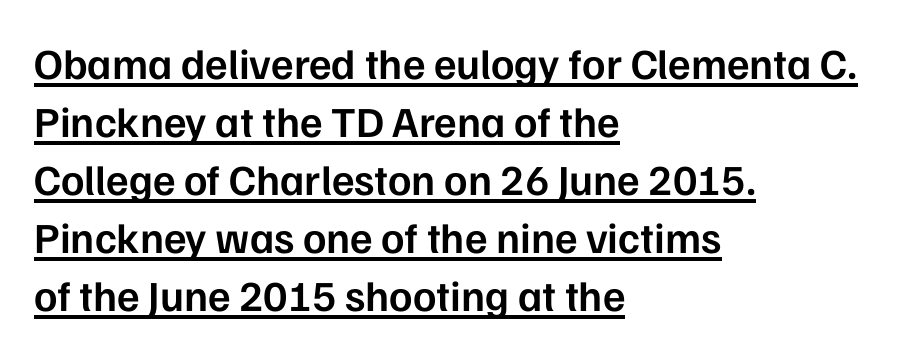
The image shows 43 px semibold sans-serif type, upright; set left-aligned, normal line spacing (1.35x), normal letter spacing, underlined; low stroke contrast and a medium x-height.
